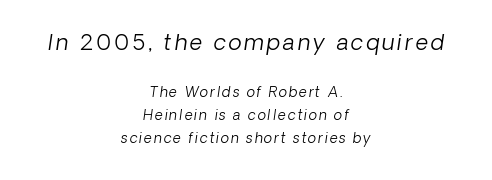
Vertical stems look standard width or narrower in stroke. Does the lettering tilt? It does — this is italic. The vertical gap from one line to the next is medium. Caption: upper text group enlarged, lower text group reduced. The rag falls on both sides of this text block equally.
